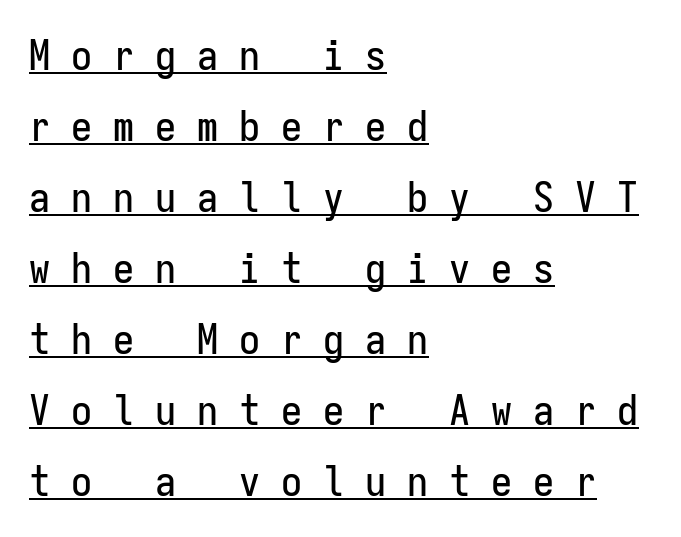
Q: Is the text italic (slanted)? A: No, it is upright.
Q: Is the typeface a serif or a sans-serif typeface? A: Sans-serif.
Q: Is the text underlined? A: Yes.
Q: How is the paragraph aligned? A: Left-aligned.
Q: Is the spacing between letters normal or unusually wide? A: Unusually wide.
Q: Is the spacing between lines tight, normal or loose? A: Normal.
Q: Width (condensed, normal, or wide)? A: Condensed.
Q: Stroke contrast? A: Low.
Q: x-height? A: Medium.
Q: Monospaced? A: Yes.
